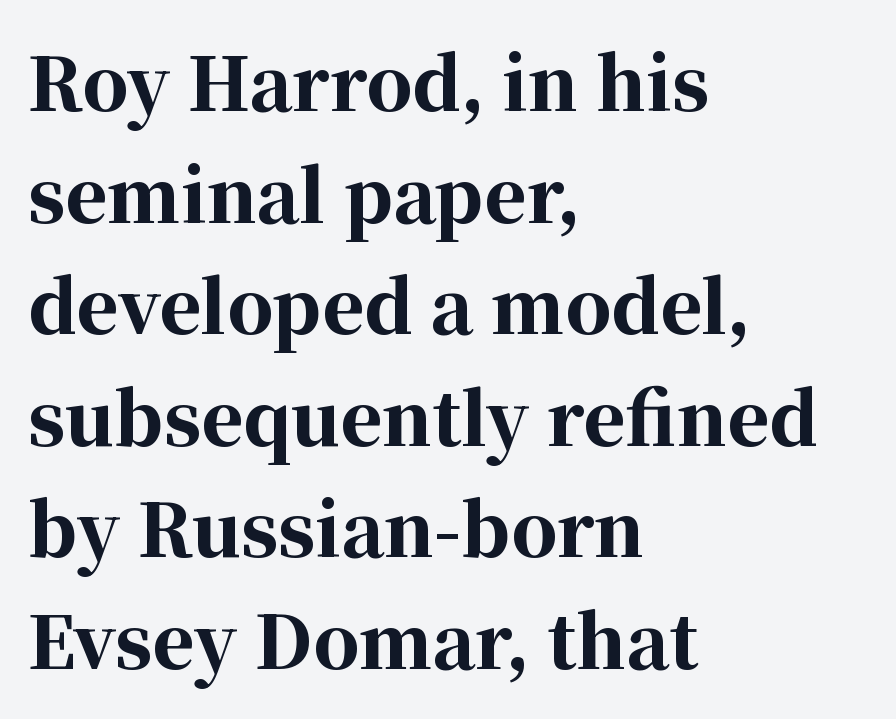
The image shows 72 px bold serif type, upright; set left-aligned, normal line spacing (1.55x), normal letter spacing, not underlined; high stroke contrast and a medium x-height.
